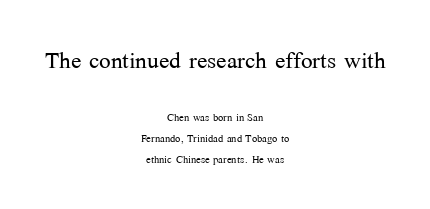
{"serif": "yes", "italic": "no", "bold": "no", "weight": "light", "width": "normal", "stroke_contrast": "medium", "x_height": "medium", "monospaced": "no", "underline": "no", "align": "center", "line_spacing": "normal", "line_spacing_ratio": 1.47, "letter_spacing": "normal", "letter_spacing_em": 0.0, "larger_block": "first", "size_ratio": 2.21, "glyph_px": 31}
